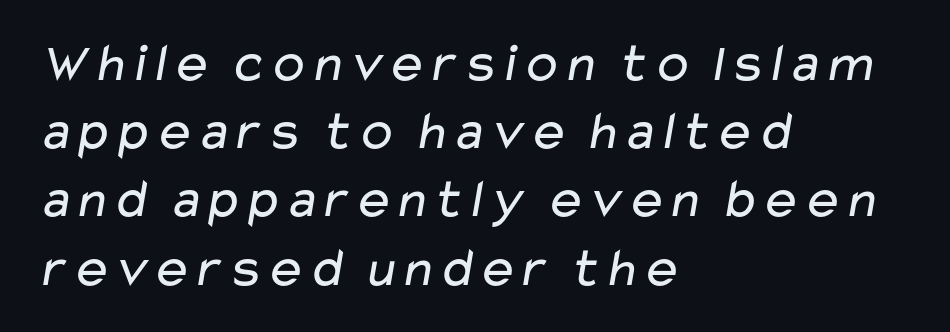
Q: Is the text bold? A: No.
Q: Is the typeface a serif or a sans-serif typeface? A: Sans-serif.
Q: Is the text underlined? A: No.
Q: How is the paragraph aligned? A: Left-aligned.
Q: Is the spacing between letters normal or unusually wide? A: Normal.
Q: Width (condensed, normal, or wide)? A: Wide.
Q: Stroke contrast? A: Low.
Q: x-height? A: Medium.
Q: Monospaced? A: No.
